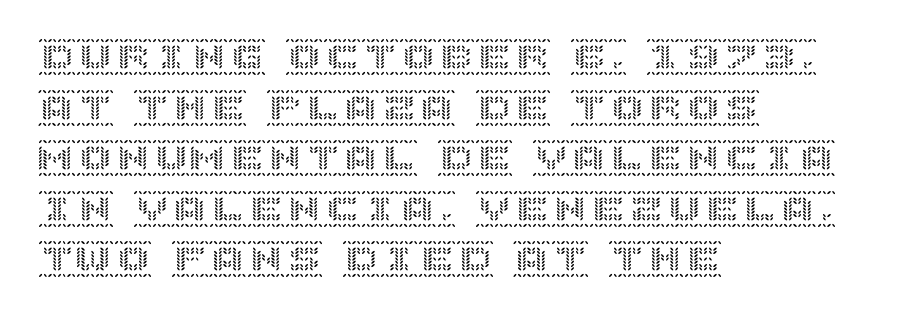
{"italic": "no", "width": "normal", "x_height": "large", "underline": "no", "align": "left", "line_spacing": "normal", "line_spacing_ratio": 1.33, "letter_spacing": "normal", "letter_spacing_em": 0.0, "glyph_px": 38}
